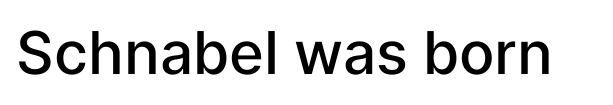
{"serif": "no", "italic": "no", "bold": "semi", "weight": "semibold", "width": "normal", "stroke_contrast": "low", "x_height": "medium", "monospaced": "no", "underline": "no", "letter_spacing": "normal", "letter_spacing_em": 0.0, "glyph_px": 59}
